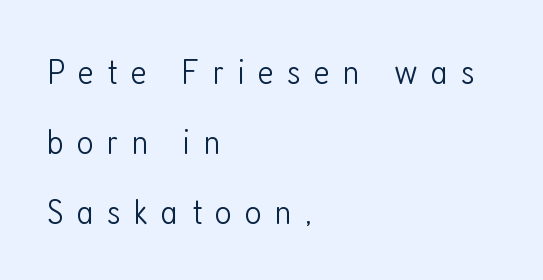
Every stem runs plumb, perpendicular to the baseline. The space beneath each line is pristine and unruled. Typographically, this falls in the sans-serif category. If you drew a ruler down the left edge, every line would touch it. Bold? No — there's no thickening of the strokes.
